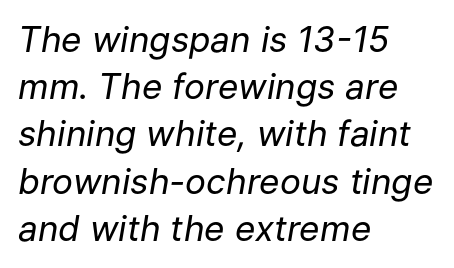
The image shows 35 px regular-weight type, italic (leaning right); set left-aligned, normal line spacing (1.35x), normal letter spacing, not underlined; low stroke contrast and a medium x-height.
